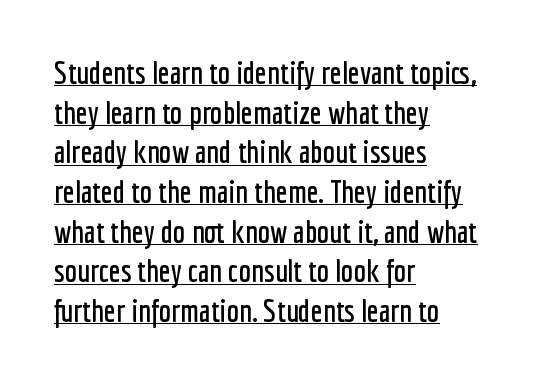
Q: Is the text italic (slanted)? A: No, it is upright.
Q: Is the typeface a serif or a sans-serif typeface? A: Sans-serif.
Q: Is the text underlined? A: Yes.
Q: How is the paragraph aligned? A: Left-aligned.
Q: Is the spacing between letters normal or unusually wide? A: Normal.
Q: Is the spacing between lines tight, normal or loose? A: Normal.
Q: Width (condensed, normal, or wide)? A: Condensed.
Q: Stroke contrast? A: Low.
Q: x-height? A: Medium.
Q: Monospaced? A: No.
